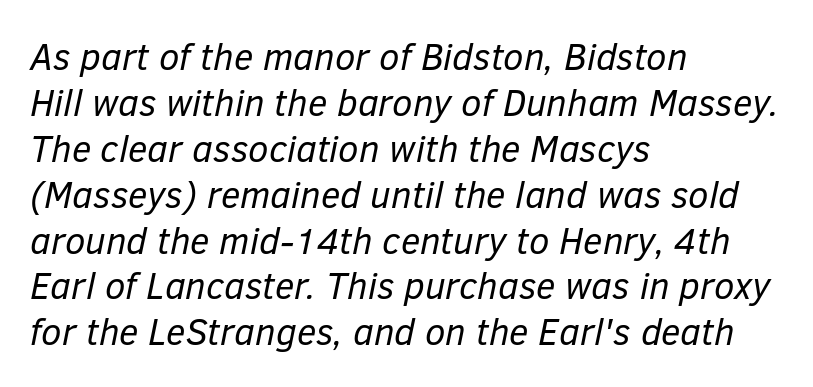
The image shows 37 px regular-weight type, italic (leaning right); set left-aligned, line spacing 1.24x, normal letter spacing, not underlined; low stroke contrast and a medium x-height.
